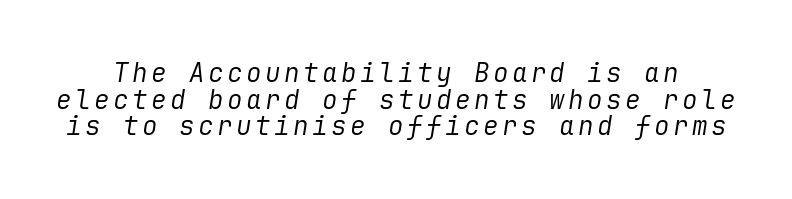
Stems here are at most as thick as an everyday book face. These lines were composed using italics. Closely set lines give the paragraph a compact silhouette. No word sits above an underline.
